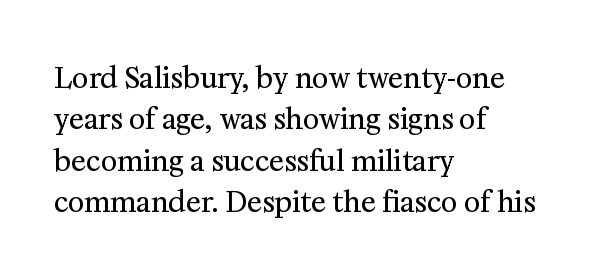
{"serif": "yes", "italic": "no", "bold": "no", "weight": "regular", "width": "normal", "stroke_contrast": "medium", "x_height": "medium", "monospaced": "no", "underline": "no", "align": "left", "line_spacing": "normal", "line_spacing_ratio": 1.48, "letter_spacing": "normal", "letter_spacing_em": 0.0, "glyph_px": 28}
